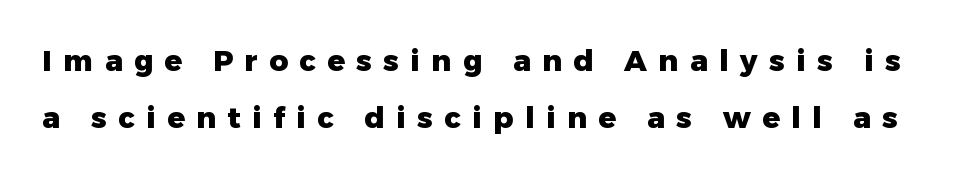
The passage shown is emphatically bold. Classification — sans serif. The typography opts for an upright posture over an oblique one. A typesetter would call this leading open, well beyond the default. The gap between lines stays unmarked. Tracking here is generous; glyphs stand well apart from one another.
